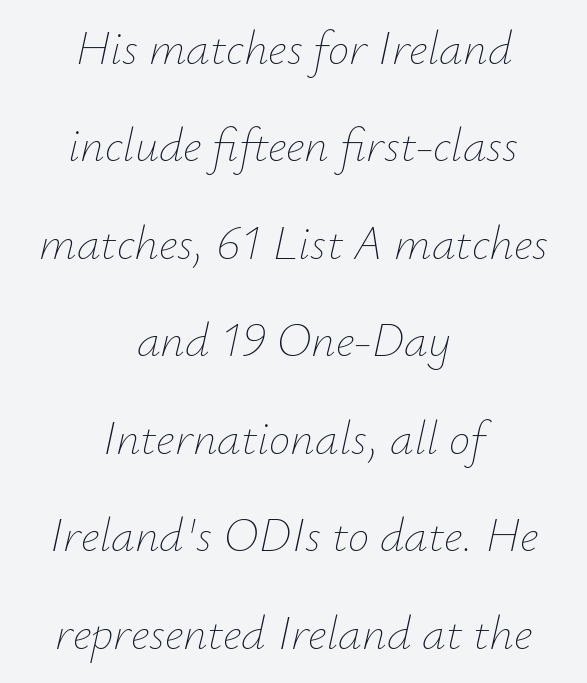
Students, observe: this is what heavily led, spacious text looks like. Words appear dense and cohesive because spacing is normal. These glyphs show unthickened strokes, regular width or finer. Where is the straight margin? There isn't one; the lines are centered. The passage shown leans; its letterforms are oblique.
